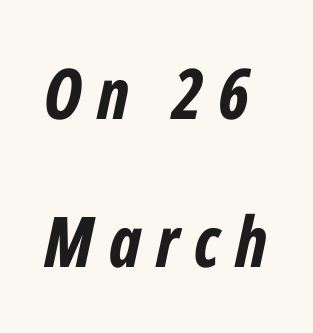
Q: Is the text bold? A: Yes.
Q: Is the text italic (slanted)? A: Yes, it leans right by about 12 degrees.
Q: Is the text underlined? A: No.
Q: Is the spacing between letters normal or unusually wide? A: Unusually wide.
Q: Is the spacing between lines tight, normal or loose? A: Loose.
Q: Width (condensed, normal, or wide)? A: Condensed.
Q: Stroke contrast? A: Low.
Q: x-height? A: Medium.
Q: Monospaced? A: No.
